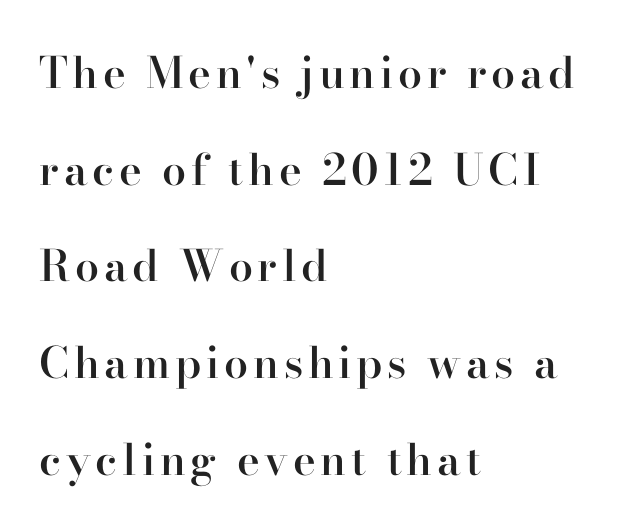
The image shows 43 px semibold serif type, upright; set left-aligned, loose line spacing (2.25x), not underlined; high stroke contrast and a small x-height.
